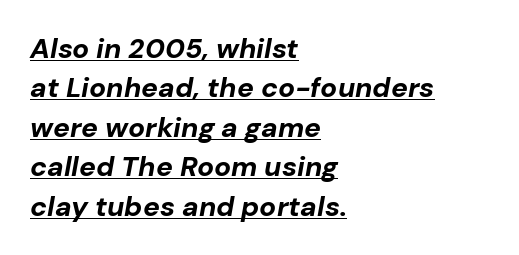
Q: Is the text bold? A: Yes.
Q: Is the text italic (slanted)? A: Yes, it leans right by about 10 degrees.
Q: Is the text underlined? A: Yes.
Q: How is the paragraph aligned? A: Left-aligned.
Q: Is the spacing between letters normal or unusually wide? A: Normal.
Q: Is the spacing between lines tight, normal or loose? A: Normal.
Q: Width (condensed, normal, or wide)? A: Normal.
Q: Stroke contrast? A: Low.
Q: x-height? A: Medium.
Q: Monospaced? A: No.
